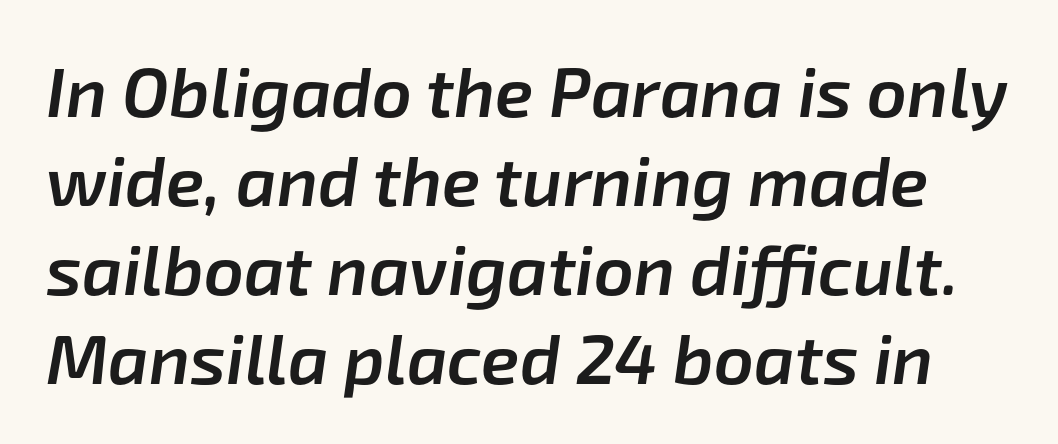
{"italic": "yes", "lean": "right", "slant_degrees": 8, "bold": "semi", "weight": "semibold", "width": "normal", "stroke_contrast": "low", "x_height": "medium", "monospaced": "no", "underline": "no", "line_spacing": "normal", "line_spacing_ratio": 1.27, "letter_spacing": "normal", "letter_spacing_em": 0.0, "glyph_px": 70}
